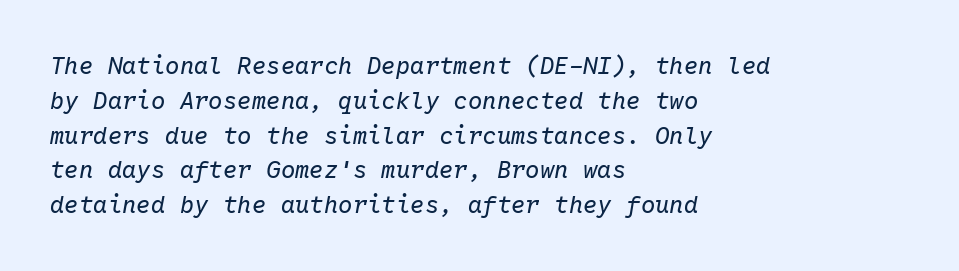
Q: Is the text bold? A: No.
Q: Is the text italic (slanted)? A: Yes, it leans right by about 10 degrees.
Q: Is the text underlined? A: No.
Q: How is the paragraph aligned? A: Left-aligned.
Q: Is the spacing between letters normal or unusually wide? A: Normal.
Q: Is the spacing between lines tight, normal or loose? A: Normal.
